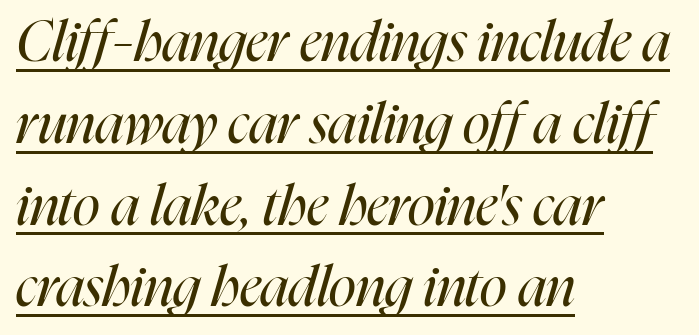
A rule runs beneath these lines of type. Horizontally, the lines are justified to the leading edge only. The line texture is even and compact thanks to regular tracking. Posture: slanted.
